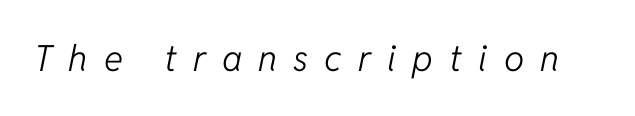
Q: Is the text bold? A: No.
Q: Is the text italic (slanted)? A: Yes, it leans right by about 11 degrees.
Q: Is the text underlined? A: No.
Q: Is the spacing between letters normal or unusually wide? A: Unusually wide.
Q: Width (condensed, normal, or wide)? A: Normal.
Q: Stroke contrast? A: Low.
Q: x-height? A: Medium.
Q: Monospaced? A: No.
